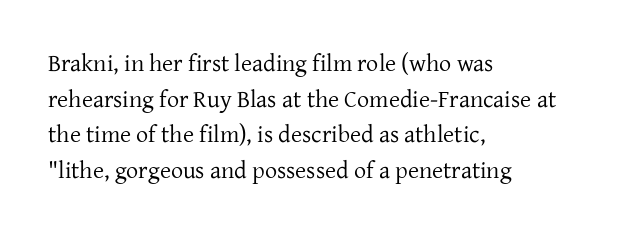
{"italic": "no", "bold": "no", "underline": "no", "align": "left", "line_spacing": "normal", "line_spacing_ratio": 1.48, "letter_spacing": "normal", "letter_spacing_em": 0.0, "glyph_px": 24}
